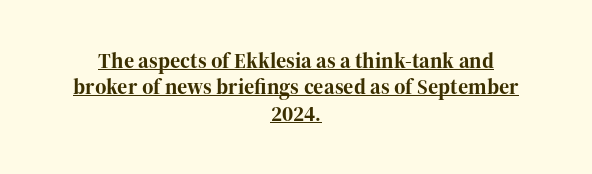
The image shows 22 px bold type, upright; set centered, line spacing 1.2x, normal letter spacing, underlined.
